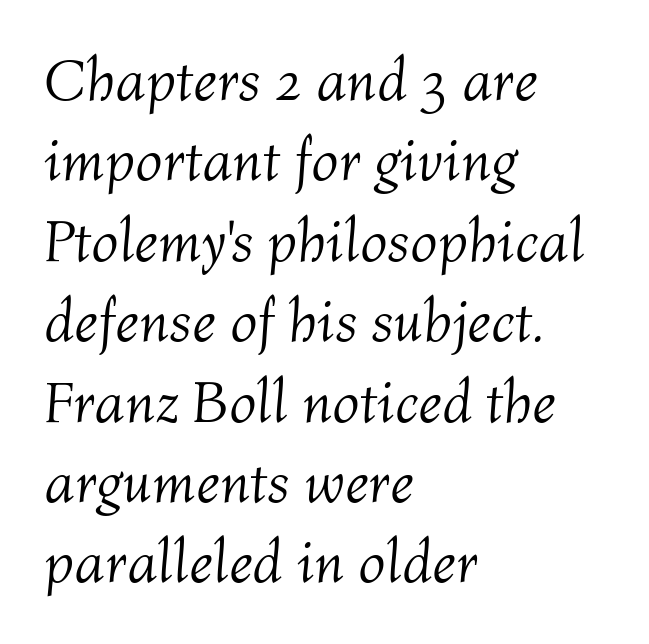
{"italic": "yes", "lean": "right", "slant_degrees": 4, "bold": "no", "weight": "light", "width": "normal", "stroke_contrast": "medium", "x_height": "medium", "monospaced": "no", "underline": "no", "align": "left", "line_spacing": "normal", "line_spacing_ratio": 1.34, "letter_spacing": "normal", "letter_spacing_em": 0.0, "glyph_px": 60}
